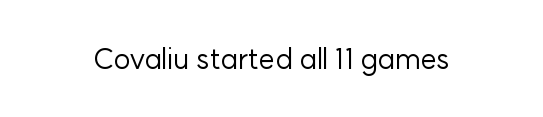
Does the lettering tilt? It doesn't — this is upright. Here the designer chose a conventional face with non-uniform glyph widths. Unmarked baselines from the first word to the last. Look at the tracking — it's just the regular setting, nothing added.
